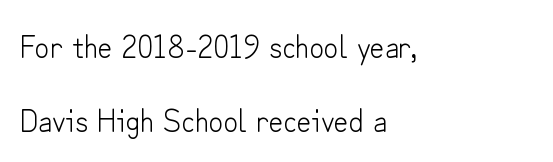
{"serif": "no", "italic": "no", "bold": "no", "weight": "light", "width": "normal", "stroke_contrast": "low", "x_height": "small", "monospaced": "no", "underline": "no", "align": "left", "line_spacing": "loose", "line_spacing_ratio": 2.31, "letter_spacing": "normal", "letter_spacing_em": 0.0, "glyph_px": 32}
